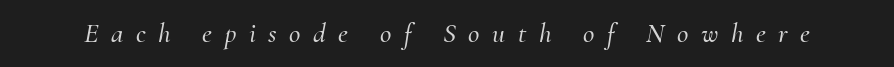
The designer went with a serif here, giving each stem small feet. Italic: yes, the glyphs are oblique. Glance below the letters and you will spot only blank space. Substantial extra tracking has been applied to these lines.
